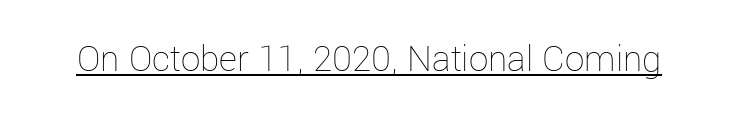
{"italic": "no", "bold": "no", "weight": "thin", "width": "normal", "stroke_contrast": "low", "x_height": "medium", "monospaced": "no", "underline": "yes", "letter_spacing": "normal", "letter_spacing_em": 0.0, "glyph_px": 39}
